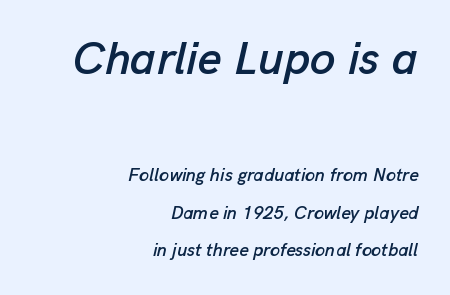
The image shows 46 px text type, italic (leaning right); set right-aligned, loose line spacing (2.08x), normal letter spacing, not underlined; the first (top) block is 2.56x larger; low stroke contrast and a medium x-height.
